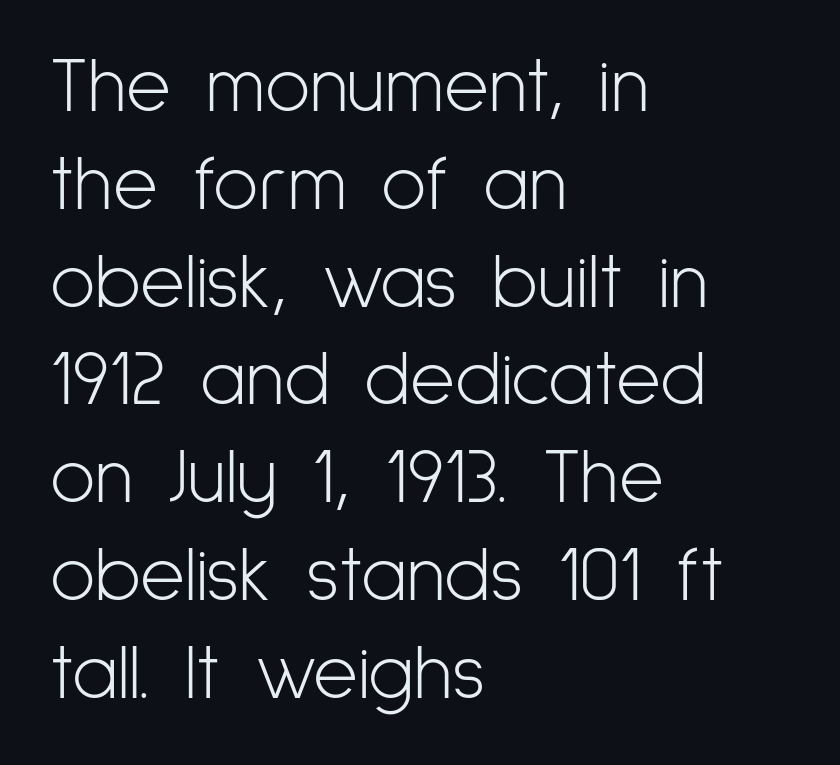
Q: Is the text bold? A: No.
Q: Is the text italic (slanted)? A: No, it is upright.
Q: Is the typeface a serif or a sans-serif typeface? A: Sans-serif.
Q: Is the text underlined? A: No.
Q: How is the paragraph aligned? A: Left-aligned.
Q: Is the spacing between letters normal or unusually wide? A: Normal.
Q: Is the spacing between lines tight, normal or loose? A: Normal.
Q: Width (condensed, normal, or wide)? A: Condensed.
Q: Stroke contrast? A: Low.
Q: x-height? A: Medium.
Q: Monospaced? A: No.
